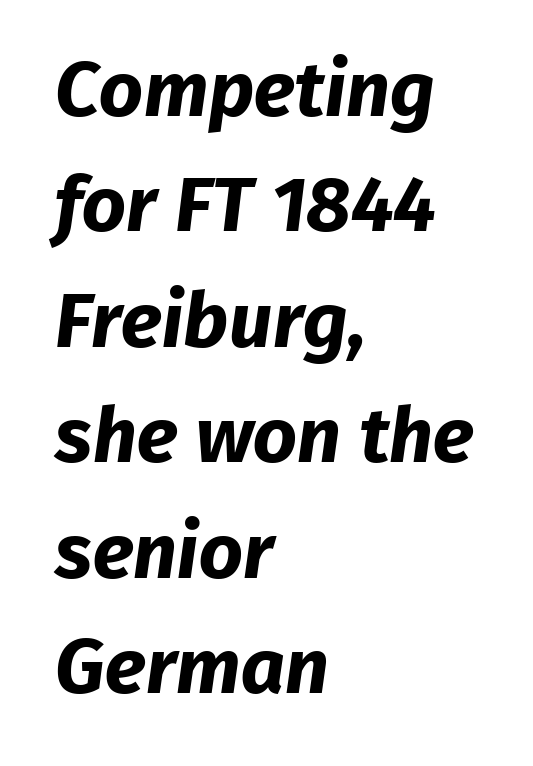
The strip under each line holds only bare page. The passage is arranged the way most books set body copy — flush left. The font family rendered here belongs to the sans-serif group. These lines are rendered in a variable-pitch font.
